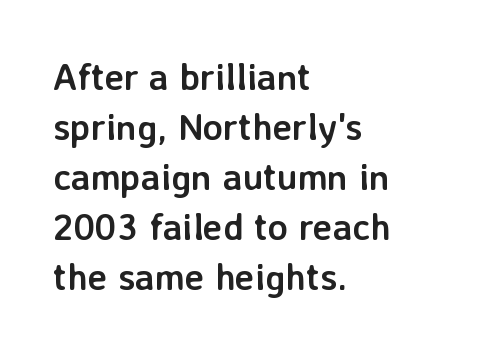
{"serif": "no", "italic": "no", "bold": "yes", "weight": "semibold", "width": "normal", "stroke_contrast": "low", "x_height": "medium", "monospaced": "no", "underline": "no", "align": "left", "line_spacing": "normal", "line_spacing_ratio": 1.35, "letter_spacing": "normal", "letter_spacing_em": 0.0, "glyph_px": 37}
